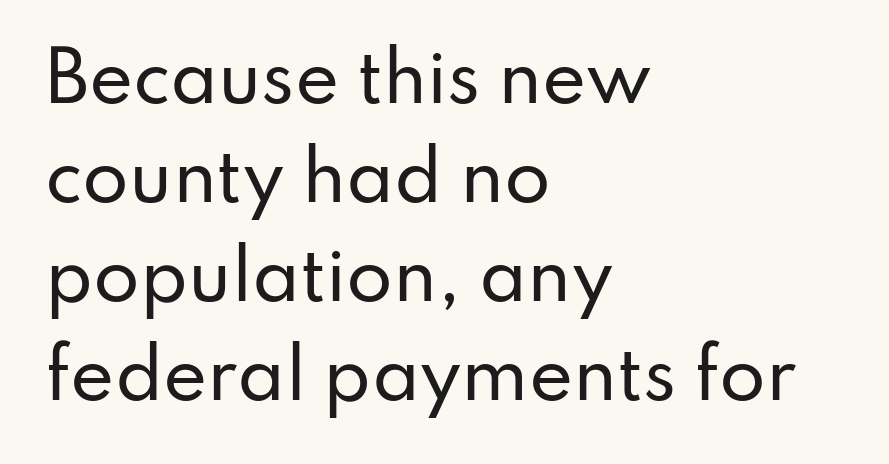
Regarding leading, the lines here are spaced in the standard way. Regarding serifs, this sample does without them. Quick note: not italic, upright. Each letter keeps its own natural width here, so spacing adapts to shape.
